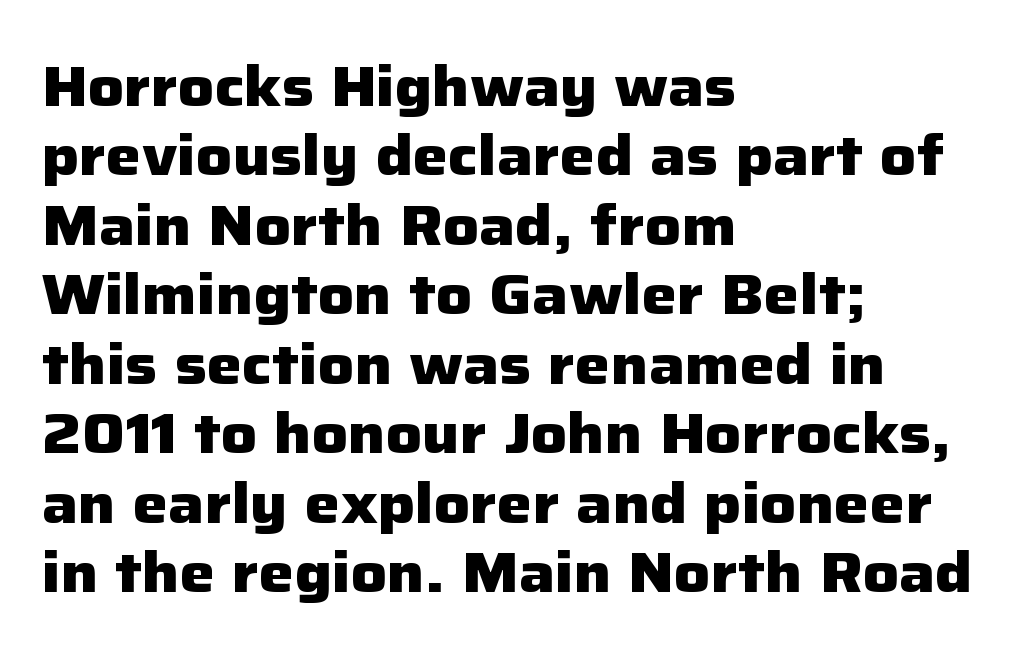
This is heavy type, rendered in bold. The gap between lines stays unmarked. Italic: no, the glyphs are upright roman. Reading down the block, your eye returns to a fixed left position each line. Honestly, the letter spacing is just normal — you wouldn't notice it.
